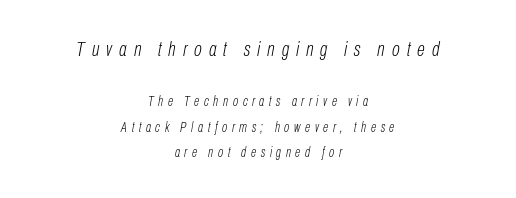
The image shows 21 px text type, italic (leaning right); set centered, line spacing 1.85x, unusually wide letter spacing (+0.33 em), not underlined; the first (top) block is 1.5x larger.
